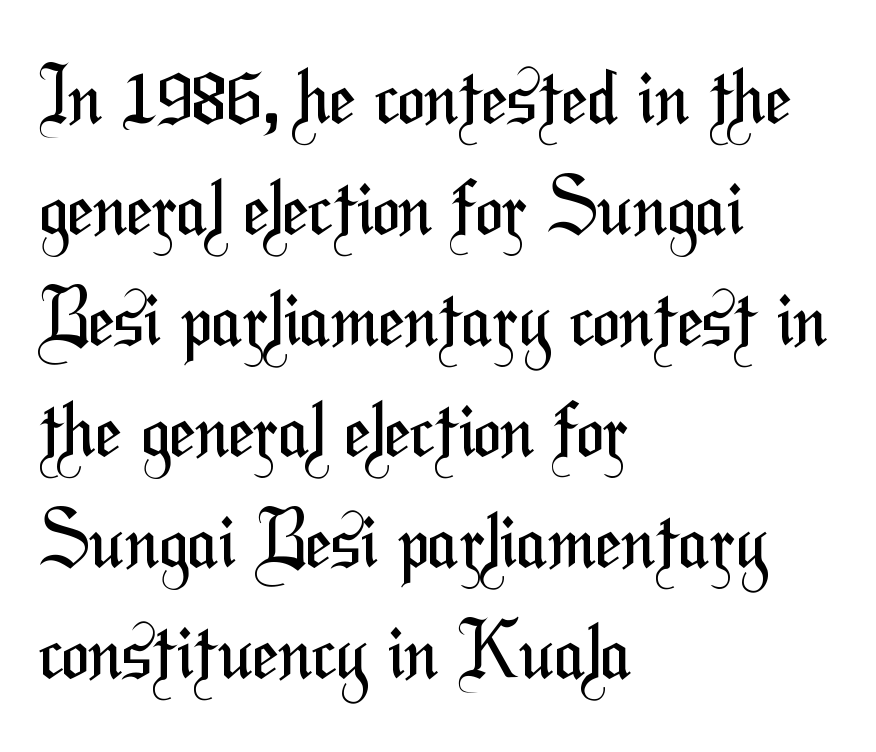
{"serif": "no", "bold": "no", "weight": "regular", "width": "condensed", "stroke_contrast": "medium", "x_height": "medium", "monospaced": "no", "underline": "no", "align": "left", "line_spacing": "normal", "line_spacing_ratio": 1.5, "letter_spacing": "normal", "letter_spacing_em": 0.0, "glyph_px": 74}
